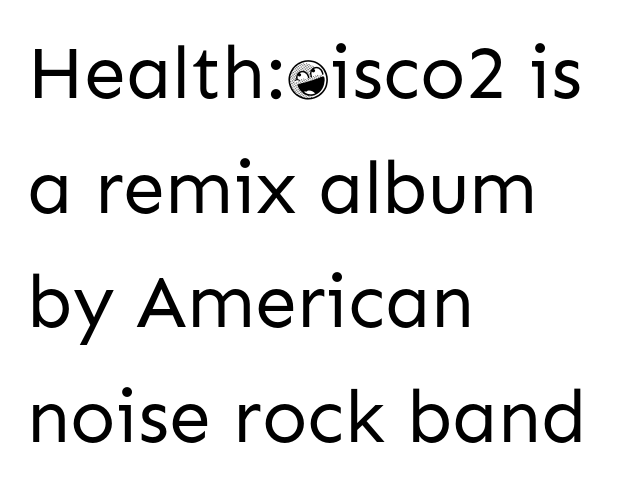
{"serif": "no", "italic": "no", "bold": "no", "weight": "regular", "width": "normal", "stroke_contrast": "low", "x_height": "medium", "monospaced": "no", "underline": "no", "align": "left", "line_spacing": "normal", "line_spacing_ratio": 1.53, "letter_spacing": "normal", "letter_spacing_em": 0.0, "glyph_px": 75}
